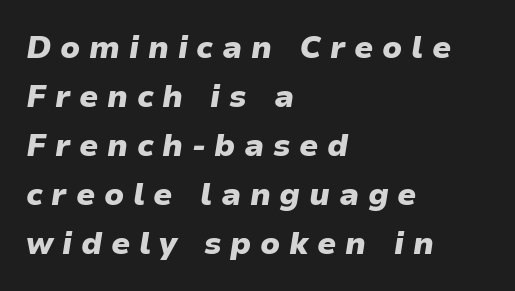
Q: Is the text bold? A: Yes.
Q: Is the text italic (slanted)? A: Yes, it leans right by about 9 degrees.
Q: Is the text underlined? A: No.
Q: How is the paragraph aligned? A: Left-aligned.
Q: Is the spacing between letters normal or unusually wide? A: Unusually wide.
Q: Is the spacing between lines tight, normal or loose? A: Normal.
Q: Width (condensed, normal, or wide)? A: Normal.
Q: Stroke contrast? A: Low.
Q: x-height? A: Medium.
Q: Monospaced? A: No.
